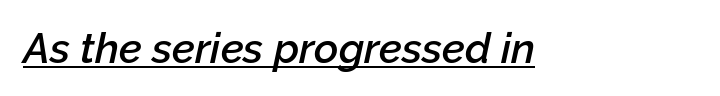
Q: Is the text bold? A: Semi-bold.
Q: Is the text italic (slanted)? A: Yes, it leans right by about 12 degrees.
Q: Is the text underlined? A: Yes.
Q: Is the spacing between letters normal or unusually wide? A: Normal.
Q: Width (condensed, normal, or wide)? A: Normal.
Q: Stroke contrast? A: Low.
Q: x-height? A: Medium.
Q: Monospaced? A: No.
